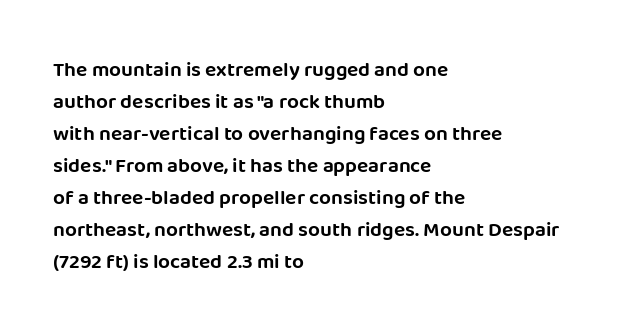
The image shows 21 px text type, upright; set left-aligned, normal line spacing (1.52x), normal letter spacing, not underlined.
